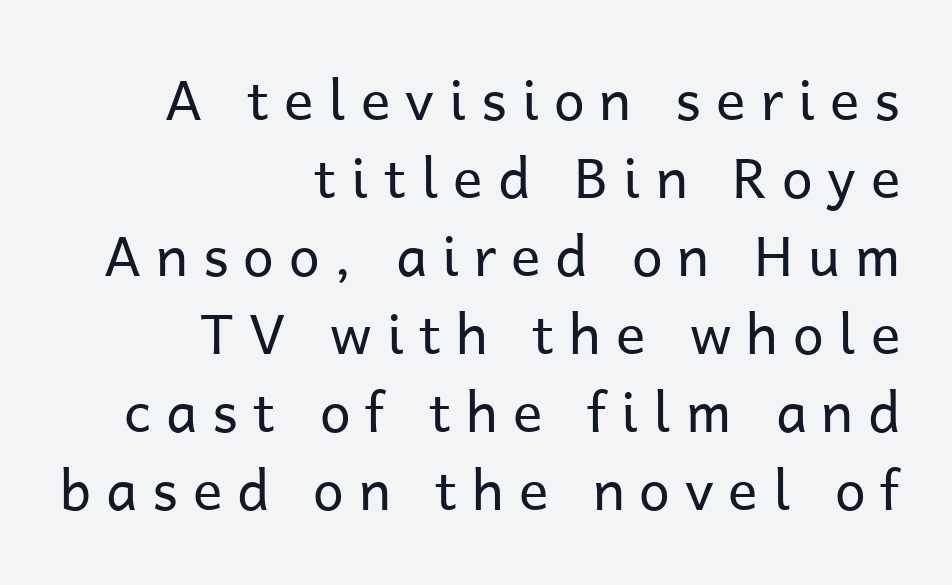
Q: Is the text bold? A: No.
Q: Is the text italic (slanted)? A: No, it is upright.
Q: Is the typeface a serif or a sans-serif typeface? A: Sans-serif.
Q: Is the text underlined? A: No.
Q: How is the paragraph aligned? A: Right-aligned.
Q: Is the spacing between letters normal or unusually wide? A: Unusually wide.
Q: Is the spacing between lines tight, normal or loose? A: Normal.
Q: Width (condensed, normal, or wide)? A: Normal.
Q: Stroke contrast? A: Low.
Q: x-height? A: Medium.
Q: Monospaced? A: No.
